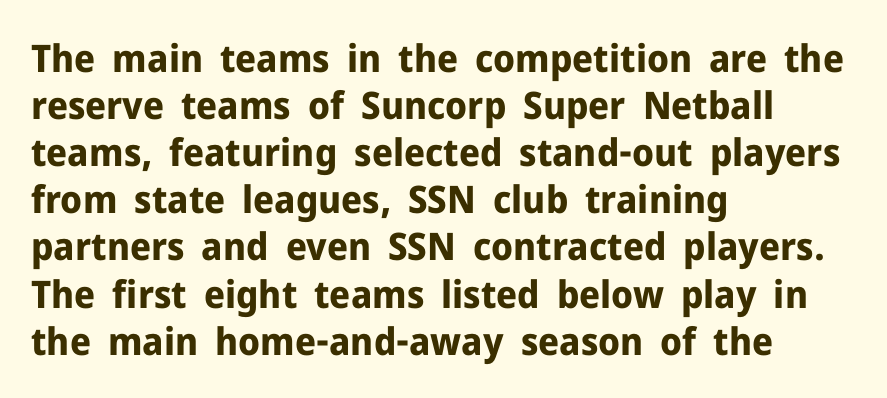
{"serif": "no", "italic": "no", "bold": "yes", "weight": "bold", "width": "normal", "stroke_contrast": "low", "x_height": "medium", "monospaced": "no", "underline": "no", "align": "left", "line_spacing_ratio": 1.24, "letter_spacing": "normal", "letter_spacing_em": 0.0, "glyph_px": 38}
